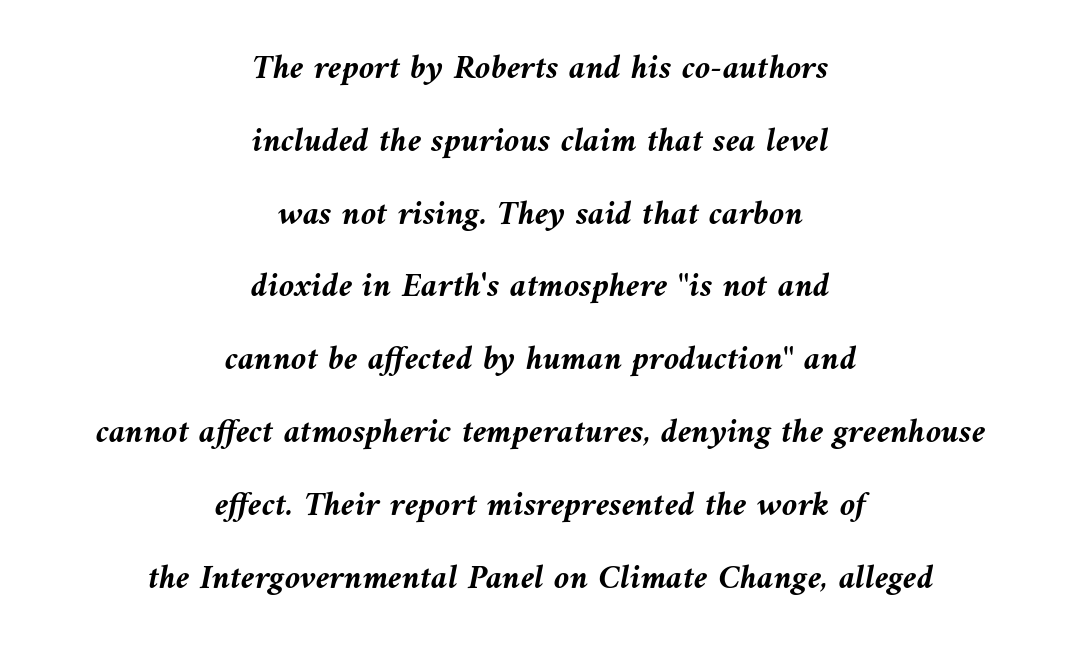
Descenders hang freely into open space. The typography opts for an oblique posture over an upright one. Where is the straight margin? There isn't one; the lines are centered. Think of a printed novel: that variable character pitch is what you see here. Words appear dense and cohesive because spacing is normal.
